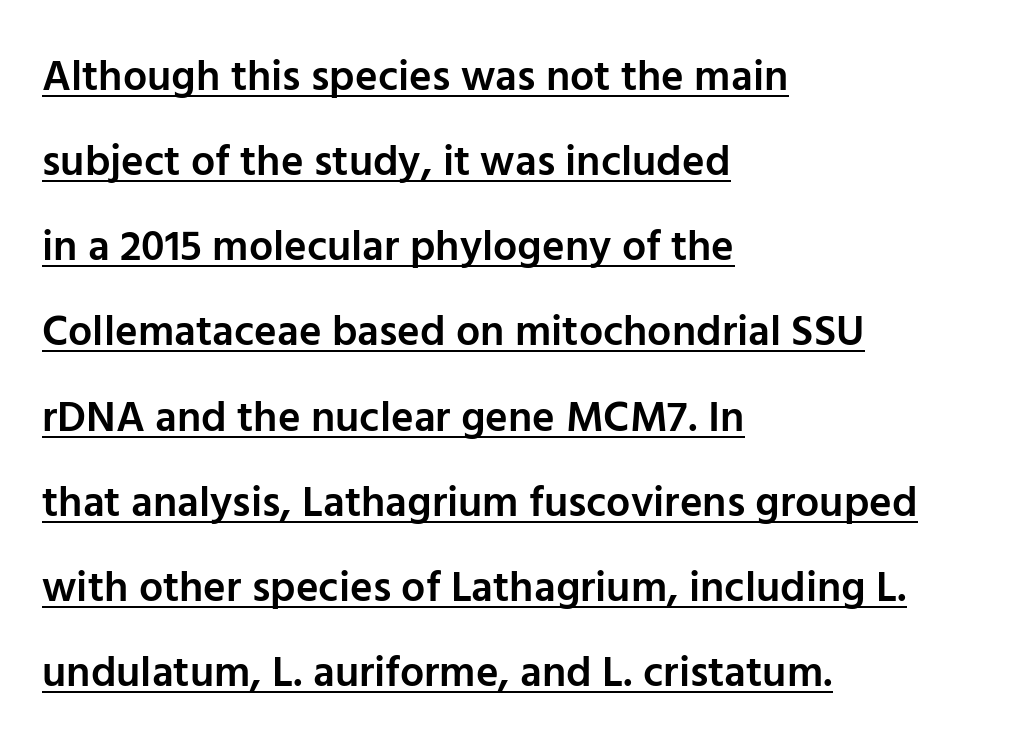
{"serif": "no", "italic": "no", "bold": "semi", "weight": "semibold", "width": "normal", "stroke_contrast": "low", "x_height": "medium", "monospaced": "no", "underline": "yes", "align": "left", "line_spacing": "loose", "line_spacing_ratio": 1.98, "letter_spacing": "normal", "letter_spacing_em": 0.0, "glyph_px": 43}
